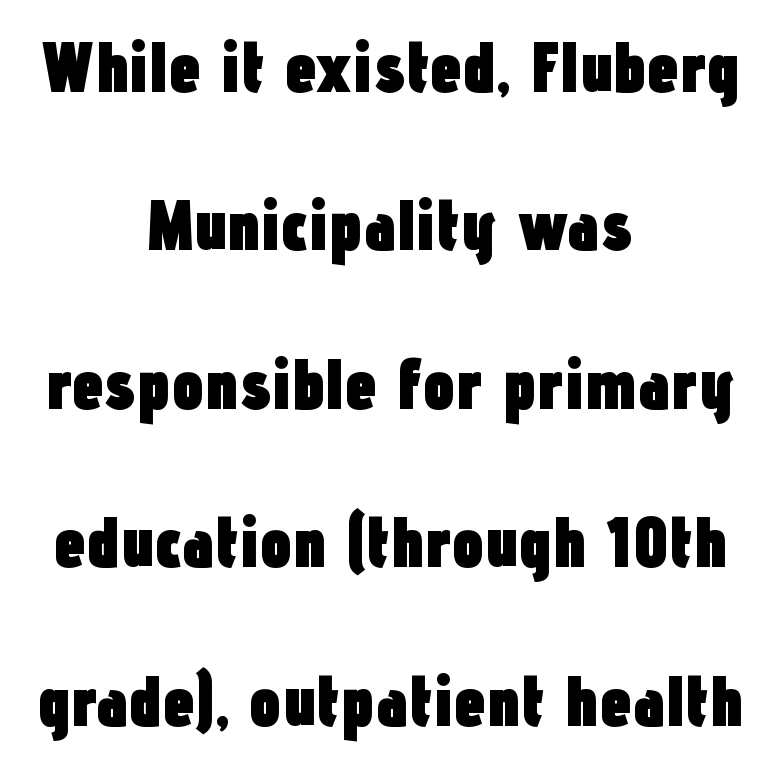
Q: Is the text bold? A: Yes.
Q: Is the text italic (slanted)? A: No, it is upright.
Q: Is the typeface a serif or a sans-serif typeface? A: Sans-serif.
Q: Is the text underlined? A: No.
Q: How is the paragraph aligned? A: Centered.
Q: Is the spacing between letters normal or unusually wide? A: Normal.
Q: Is the spacing between lines tight, normal or loose? A: Loose.
Q: Width (condensed, normal, or wide)? A: Condensed.
Q: Stroke contrast? A: Low.
Q: x-height? A: Medium.
Q: Monospaced? A: No.
